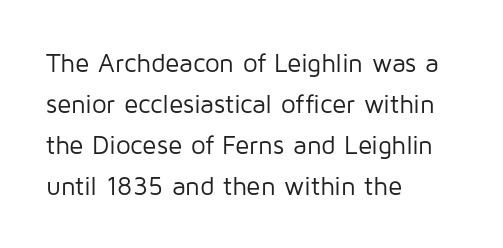
The image shows 26 px text type, upright; set left-aligned, normal line spacing (1.58x), normal letter spacing, not underlined.
